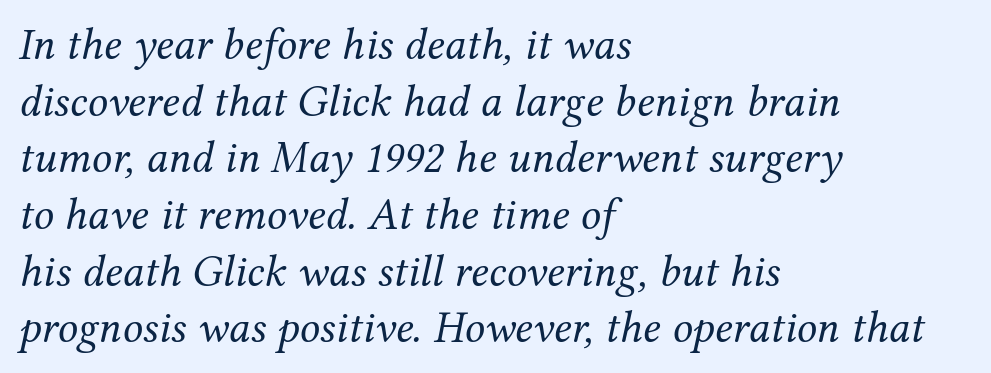
{"serif": "yes", "italic": "yes", "lean": "right", "slant_degrees": 12, "bold": "no", "weight": "regular", "width": "normal", "stroke_contrast": "medium", "x_height": "medium", "monospaced": "no", "underline": "no", "align": "left", "line_spacing": "normal", "line_spacing_ratio": 1.26, "letter_spacing": "normal", "letter_spacing_em": 0.0, "glyph_px": 45}
